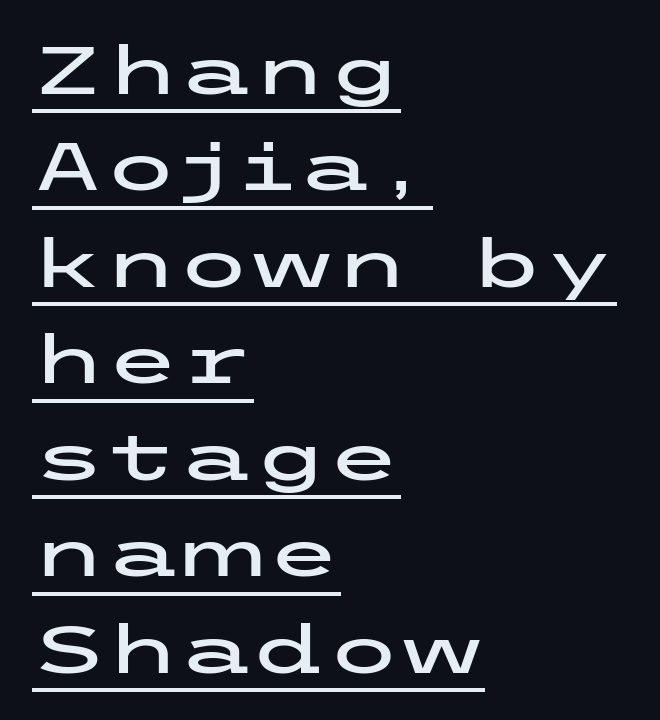
This sample uses a sans-serif face. The letterforms sit shoulder to shoulder at normal distance. The line-height multiplier appears to be the usual default. This sample uses an upright cut, with every glyph sitting square on the baseline.
